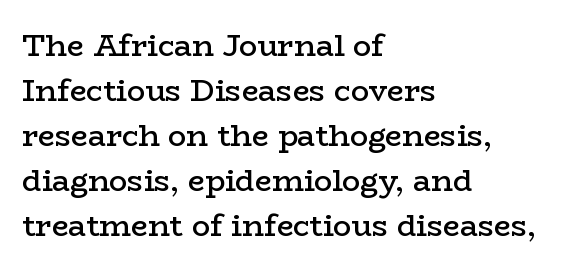
Q: Is the text bold? A: Semi-bold.
Q: Is the text italic (slanted)? A: No, it is upright.
Q: Is the typeface a serif or a sans-serif typeface? A: Serif.
Q: Is the text underlined? A: No.
Q: How is the paragraph aligned? A: Left-aligned.
Q: Is the spacing between letters normal or unusually wide? A: Normal.
Q: Is the spacing between lines tight, normal or loose? A: Normal.
Q: Width (condensed, normal, or wide)? A: Wide.
Q: Stroke contrast? A: Low.
Q: x-height? A: Medium.
Q: Monospaced? A: No.
